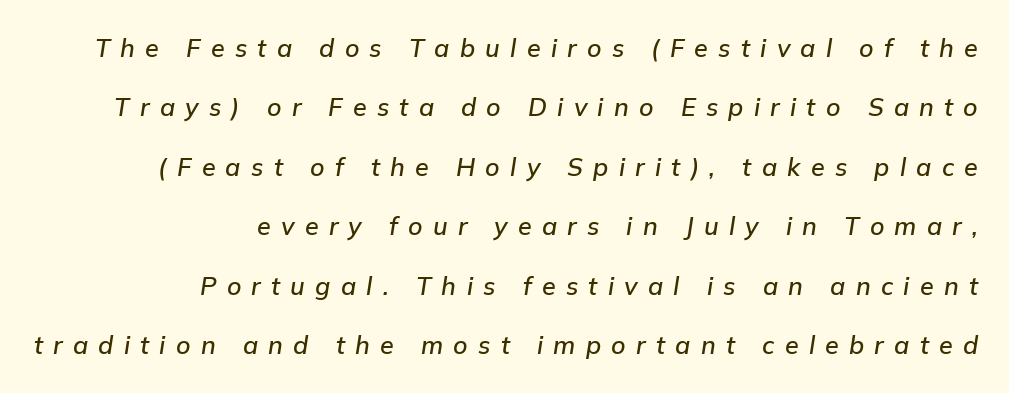
Q: Is the text italic (slanted)? A: Yes, it leans right by about 9 degrees.
Q: Is the text underlined? A: No.
Q: How is the paragraph aligned? A: Right-aligned.
Q: Is the spacing between letters normal or unusually wide? A: Unusually wide.
Q: Is the spacing between lines tight, normal or loose? A: Loose.
